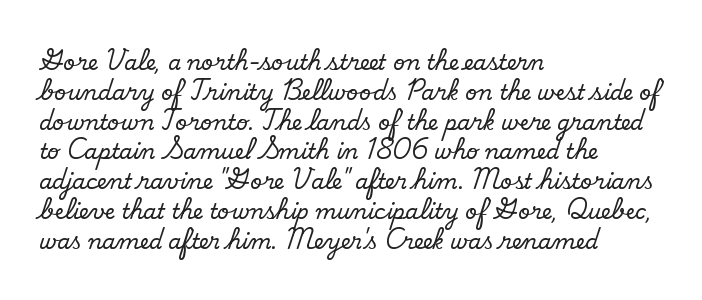
A quiet, ordinary-to-light weight characterises the typeface. This sample uses plain, unmodified letter spacing. Honestly, the row spacing looks completely unremarkable. The paragraph has a hard left edge and a soft right edge. Beneath every word, the page is bare.
